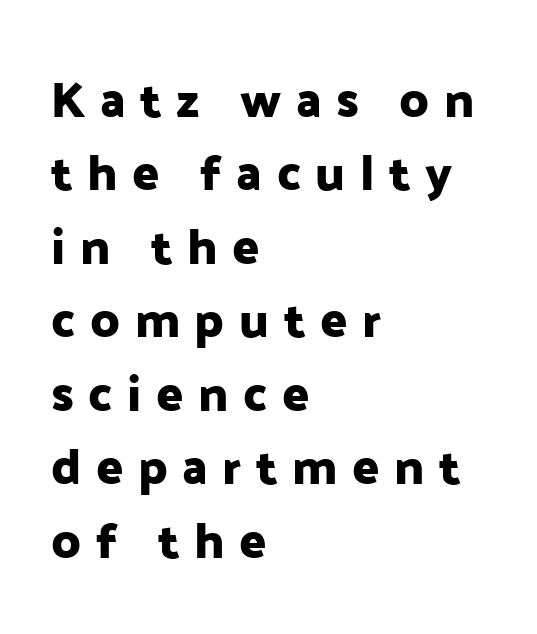
The image shows 50 px sans-serif type, upright; set left-aligned, normal line spacing (1.47x), unusually wide letter spacing (+0.29 em), not underlined; low stroke contrast and a medium x-height.
